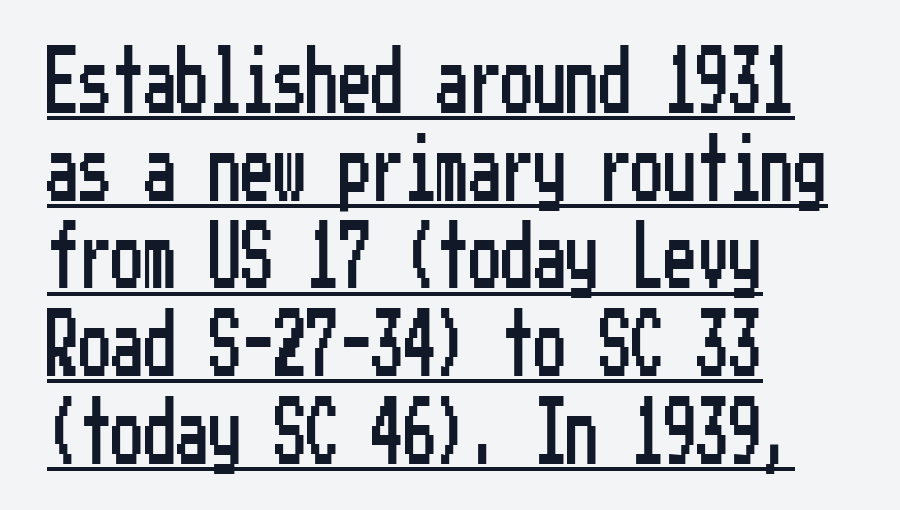
{"serif": "no", "italic": "no", "width": "condensed", "stroke_contrast": "low", "x_height": "medium", "underline": "yes", "align": "left", "line_spacing": "normal", "line_spacing_ratio": 1.35, "letter_spacing": "normal", "letter_spacing_em": 0.0, "glyph_px": 65}
